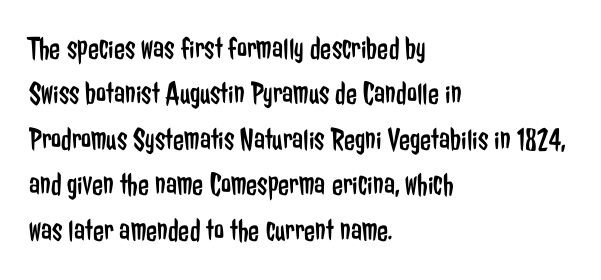
The image shows 32 px regular-weight, condensed sans-serif type, upright; set left-aligned, normal line spacing (1.42x), normal letter spacing, not underlined; low stroke contrast and a medium x-height.
